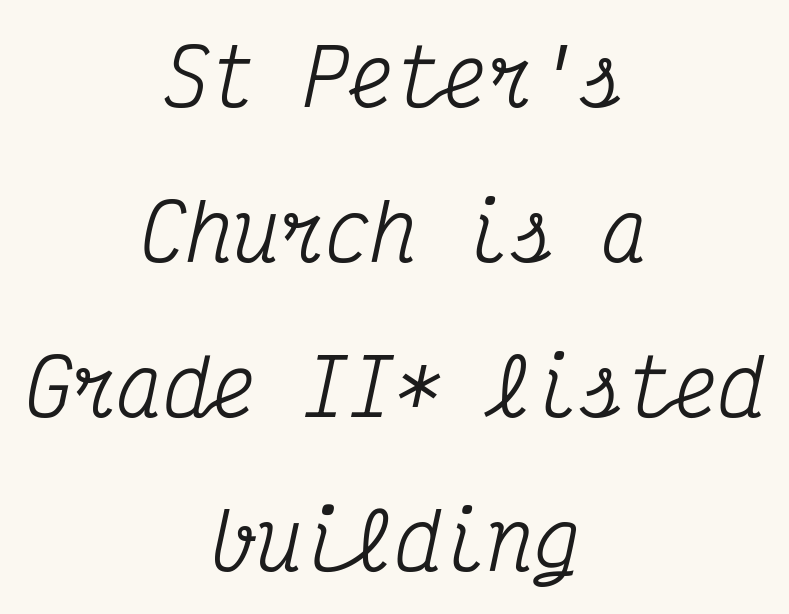
The image shows 77 px condensed serif type, italic (leaning right), monospaced; set centered, loose line spacing (2.01x), normal letter spacing, not underlined; medium stroke contrast and a medium x-height.
